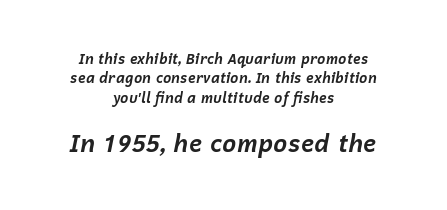
In CSS terms this would be text-align: center. Spacing between characters is what you'd get straight out of the box. The whole block is typeset with a tilt. The face used here appears at its bigger size in the lower chunk.
